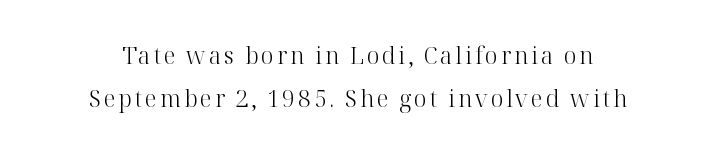
The image shows 23 px text type, upright; set centered, line spacing 1.85x, not underlined.
